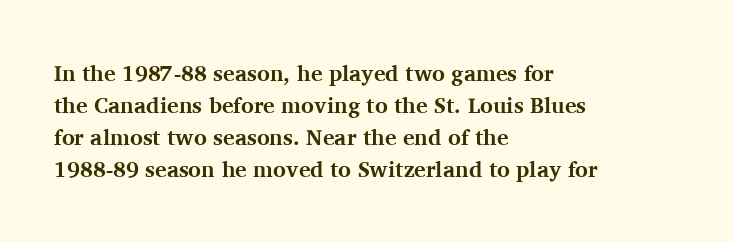
Q: Is the text bold? A: Yes.
Q: Is the text italic (slanted)? A: No, it is upright.
Q: Is the text underlined? A: No.
Q: How is the paragraph aligned? A: Left-aligned.
Q: Is the spacing between letters normal or unusually wide? A: Normal.
Q: Is the spacing between lines tight, normal or loose? A: Normal.
